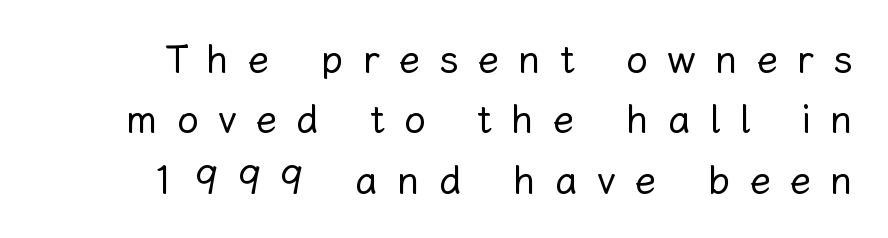
The letters look calm and open, with moderate or lighter stems. Is the letter spacing exaggerated? Yes — the characters are pushed far apart. Style check: upright. This sample has the flowing, uneven cadence of proportional lettering. Honestly, the row spacing looks completely unremarkable.
